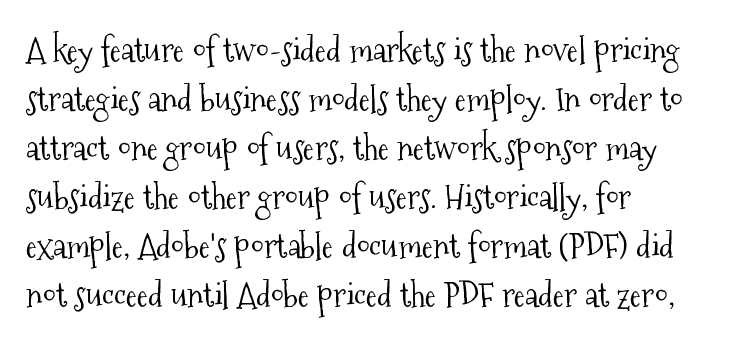
{"serif": "yes", "italic": "no", "bold": "no", "weight": "light", "width": "condensed", "stroke_contrast": "medium", "x_height": "medium", "monospaced": "no", "underline": "no", "align": "left", "line_spacing": "normal", "line_spacing_ratio": 1.44, "letter_spacing": "normal", "letter_spacing_em": 0.0, "glyph_px": 34}
